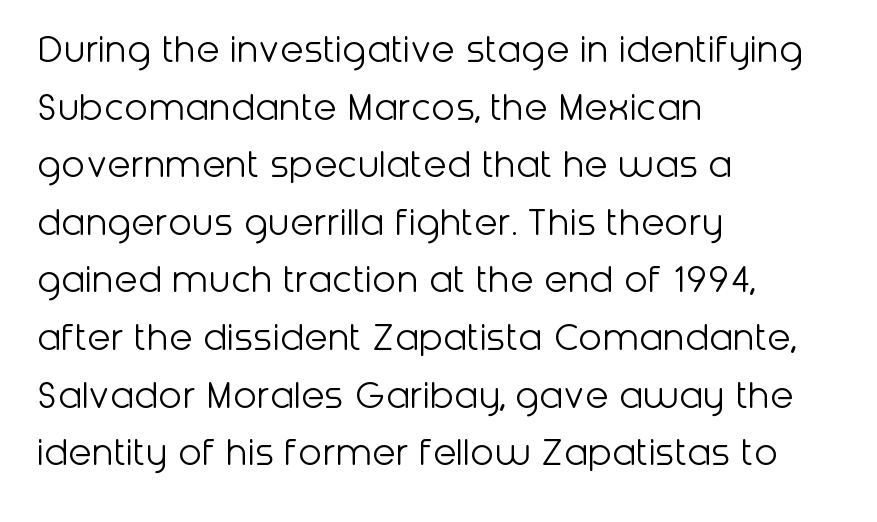
The image shows 43 px light sans-serif type, upright; set left-aligned, normal line spacing (1.34x), normal letter spacing, not underlined; low stroke contrast and a medium x-height.
